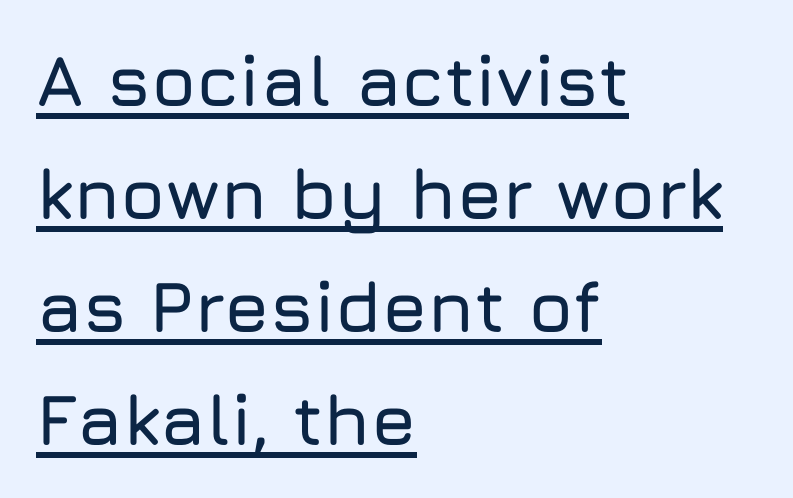
Q: Is the text italic (slanted)? A: No, it is upright.
Q: Is the typeface a serif or a sans-serif typeface? A: Sans-serif.
Q: Is the text underlined? A: Yes.
Q: How is the paragraph aligned? A: Left-aligned.
Q: Is the spacing between letters normal or unusually wide? A: Normal.
Q: Is the spacing between lines tight, normal or loose? A: Normal.
Q: Width (condensed, normal, or wide)? A: Normal.
Q: Stroke contrast? A: Low.
Q: x-height? A: Medium.
Q: Monospaced? A: No.
